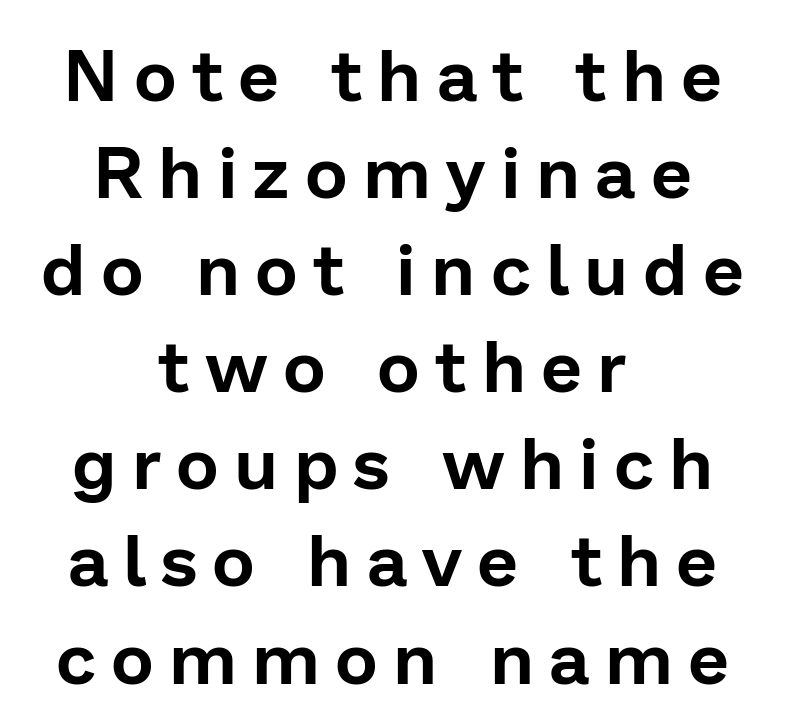
Q: Is the text italic (slanted)? A: No, it is upright.
Q: Is the typeface a serif or a sans-serif typeface? A: Sans-serif.
Q: Is the text underlined? A: No.
Q: How is the paragraph aligned? A: Centered.
Q: Is the spacing between letters normal or unusually wide? A: Unusually wide.
Q: Is the spacing between lines tight, normal or loose? A: Normal.
Q: Width (condensed, normal, or wide)? A: Normal.
Q: Stroke contrast? A: Low.
Q: x-height? A: Medium.
Q: Monospaced? A: No.
